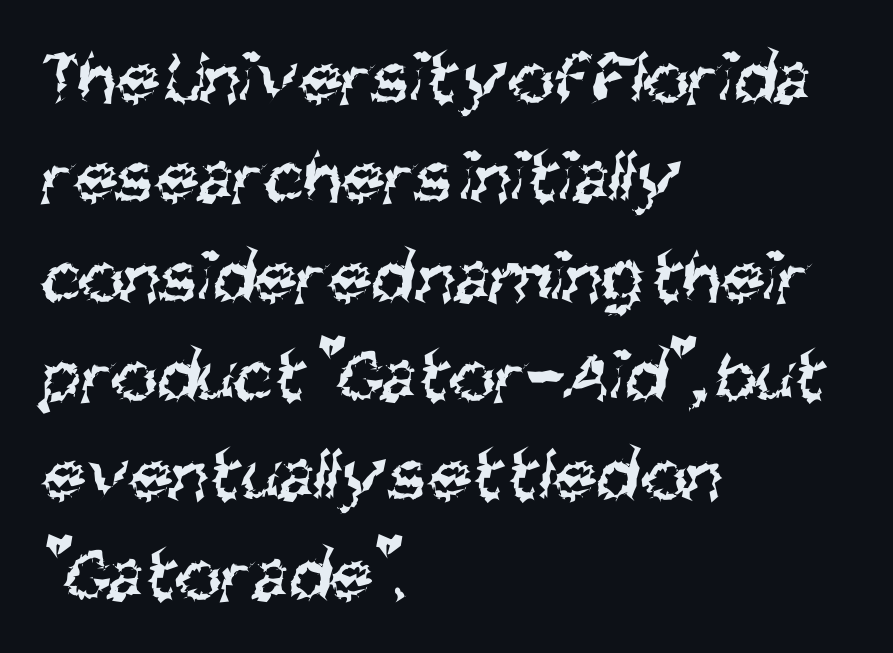
Line starts are locked; line ends wander. You could call the tracking neutral — neither tight nor loose. Each letter keeps its own natural width here, so spacing adapts to shape. Leading: standard. Quick note: underline off.
